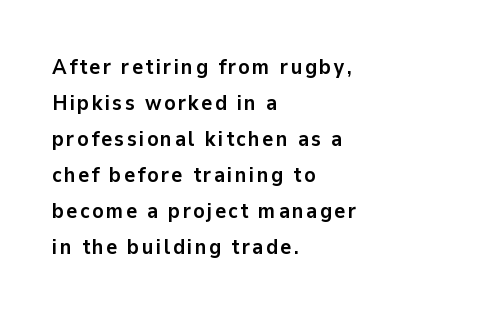
I'd describe the lettering as bold — thick and assertive. The passage shown is not underscored anywhere. Is the block centered? No — it sits flush against the left margin. Nope, not italic — everything's standing straight.
